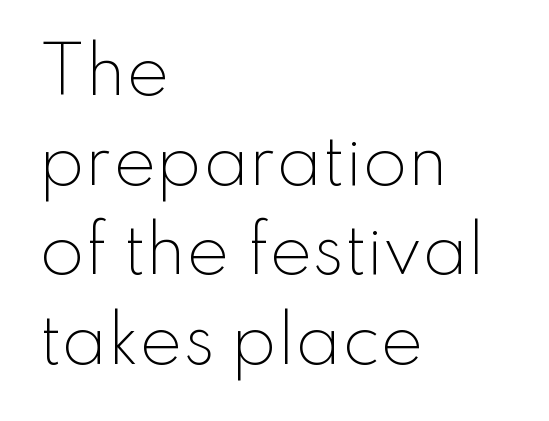
The image shows 65 px light sans-serif type, upright; set left-aligned, normal line spacing (1.38x), normal letter spacing, not underlined; low stroke contrast and a small x-height.
